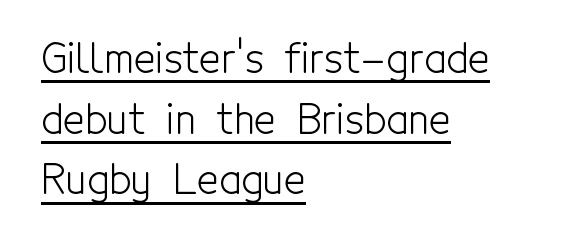
Q: Is the text bold? A: No.
Q: Is the text italic (slanted)? A: No, it is upright.
Q: Is the typeface a serif or a sans-serif typeface? A: Sans-serif.
Q: Is the text underlined? A: Yes.
Q: How is the paragraph aligned? A: Left-aligned.
Q: Is the spacing between letters normal or unusually wide? A: Normal.
Q: Is the spacing between lines tight, normal or loose? A: Normal.
Q: Width (condensed, normal, or wide)? A: Condensed.
Q: x-height? A: Medium.
Q: Monospaced? A: No.
